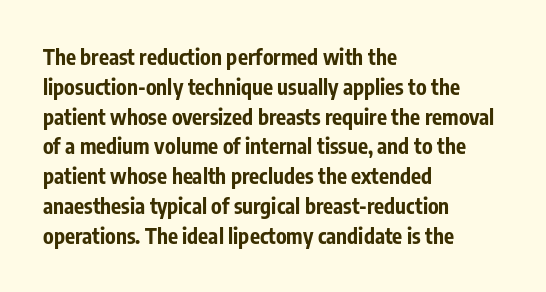
The image shows 21 px bold type, upright; set left-aligned, normal line spacing (1.42x), normal letter spacing, not underlined.
